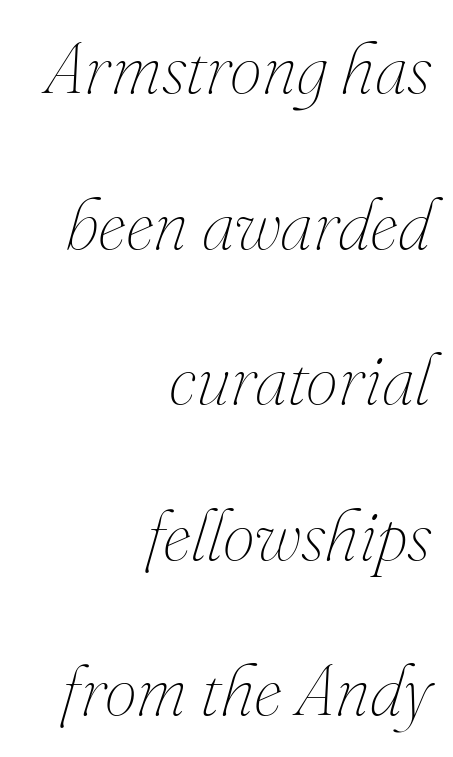
The vertical gap from one line to the next is large. Letter spacing: default. A clean baseline with only descenders dipping below it. The cut favours lightness, reaching ordinary text weight at its darkest. Reading down the block, your eye finds every line finishing at a fixed right position. Spacing verdict: proportional, widths tailored to each character.
